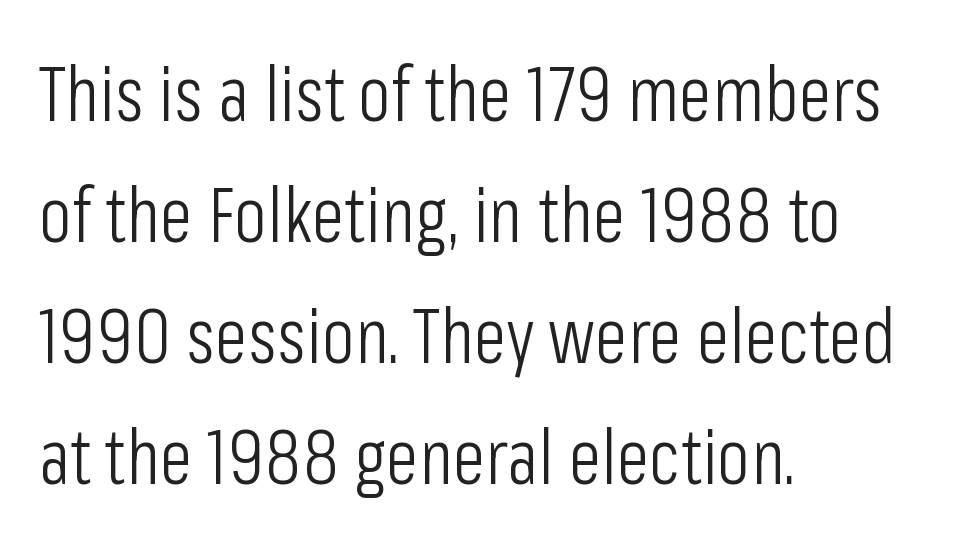
{"serif": "no", "italic": "no", "bold": "no", "weight": "light", "width": "condensed", "stroke_contrast": "low", "x_height": "medium", "monospaced": "no", "underline": "no", "align": "left", "line_spacing": "normal", "line_spacing_ratio": 1.59, "letter_spacing": "normal", "letter_spacing_em": 0.0, "glyph_px": 76}
